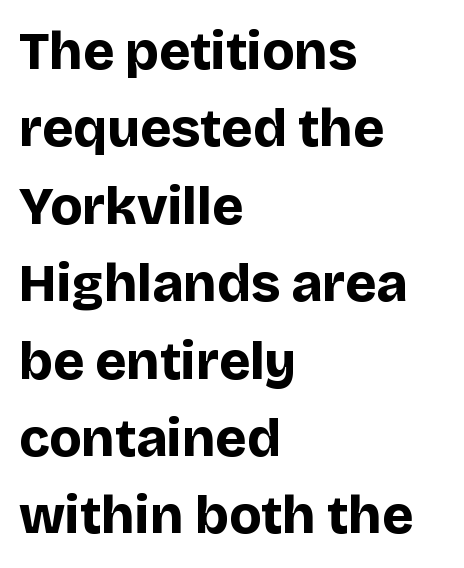
The image shows 53 px bold sans-serif type, upright; set left-aligned, normal line spacing (1.46x), normal letter spacing, not underlined; low stroke contrast and a large x-height.
